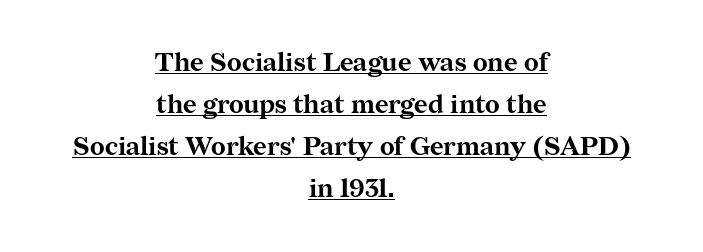
{"italic": "no", "bold": "yes", "underline": "yes", "align": "center", "line_spacing": "normal", "line_spacing_ratio": 1.61, "letter_spacing": "normal", "letter_spacing_em": 0.0, "glyph_px": 26}
